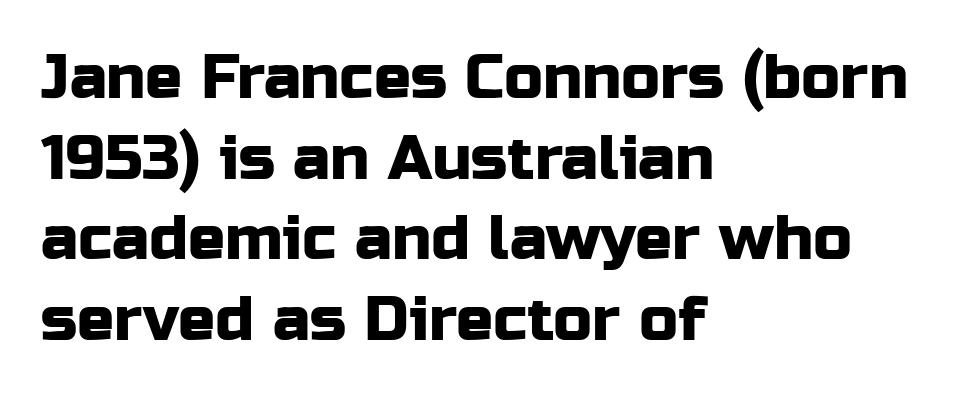
The image shows 62 px sans-serif type, upright; set left-aligned, normal line spacing (1.3x), normal letter spacing, not underlined; low stroke contrast and a medium x-height.
